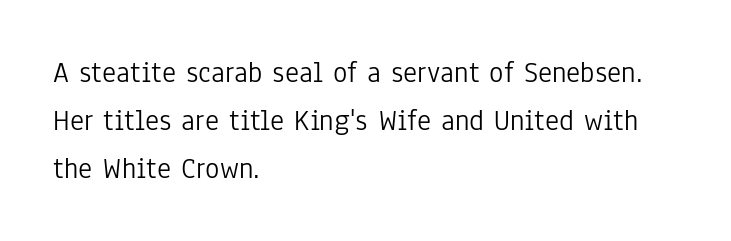
The rendering uses natural spacing where letterforms have individual widths. This reads as an unemphasized weight, regular at the heaviest. This sample is left-justified, so line endings fall wherever the words run out. Tracking value appears to be zero — textbook default spacing. Each new line begins a customary step beneath the previous one. Do the letters lean? They stand straight.
